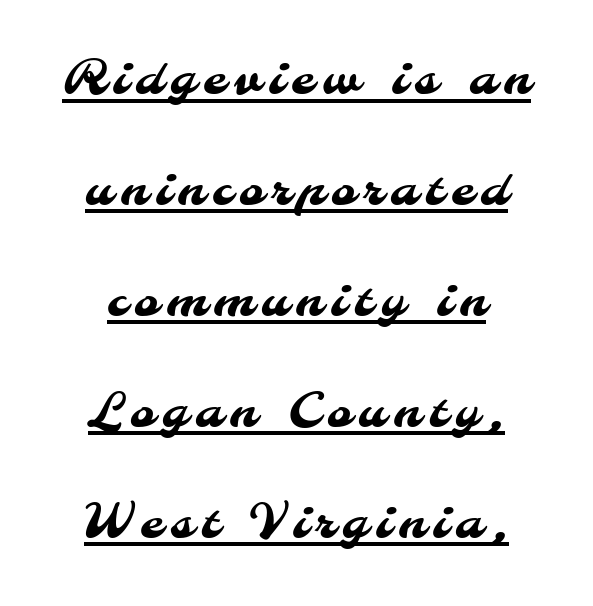
The typesetter chose a symmetrical, centered arrangement here. Reading down the column, the eye jumps a long way to each next line. I'd call this a sans setting — the letters go barefoot. A typesetter would call this proportional, since set widths differ per character. Underlining? Definitely there.
